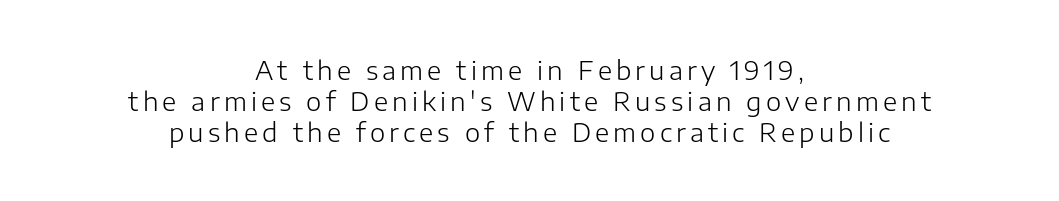
The image shows 26 px text type, upright; set centered, line spacing 1.19x, not underlined.
